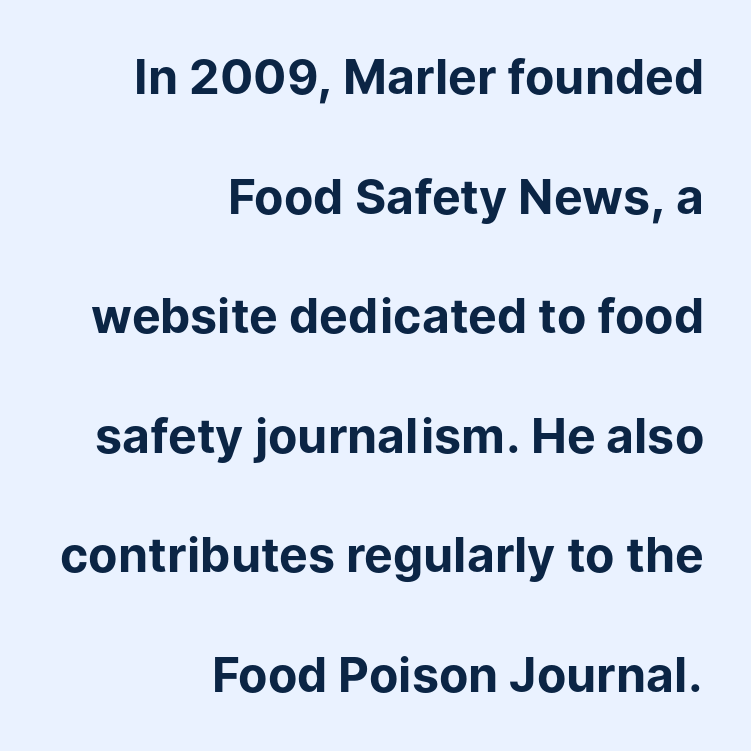
The setting favours the right margin, as signatures and pull-quotes sometimes do. This is the regular roman posture of the typeface. Honestly, the rows look like they've been pulled way apart. In terms of letterform style, serifs are entirely absent. No extra tracking has been applied to these lines. The glyphs have the mass of a bold cut.
